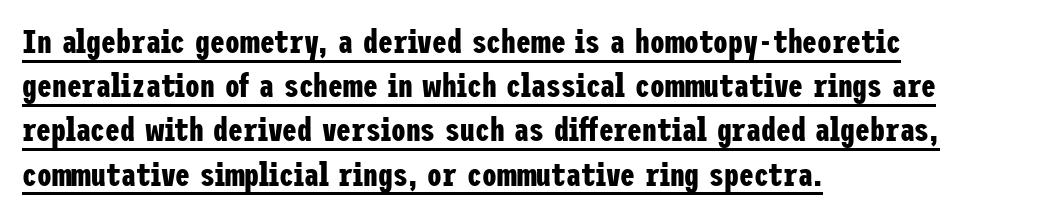
The paragraph shown leans on its left margin. It's the straight-up-and-down kind of type. Honestly, the underline is the first thing you notice here. Chunky letters — that's bold for sure.
